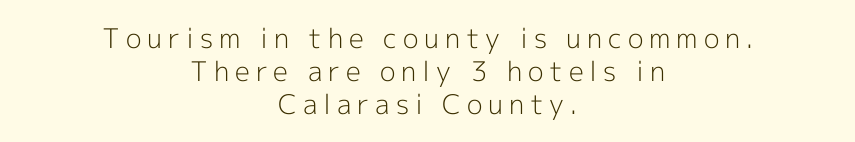
If you folded the block vertically in half, each line would mirror itself in length. The letters stand straight up with perfectly vertical stems. Descender tails drop into unmarked territory. Weight class: somewhere from thin through regular. The type is letterspaced generously, with wide tracking.
